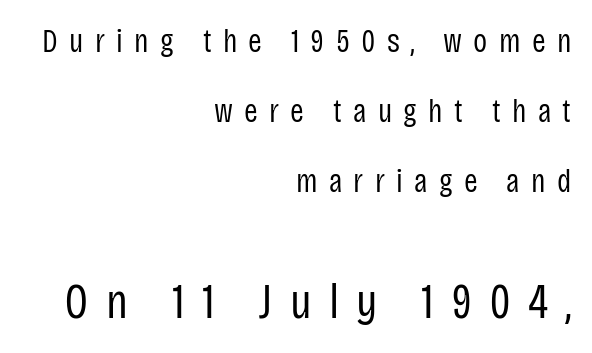
The block of text is sparse from top to bottom, with ample space between rows. Designer's note — italics off, roman on. In CSS terms this would be text-align: right. What kind of face is this? One without serifs — a sans. Note the varied advance widths — an 'i' is clearly narrower than an 'm'.
